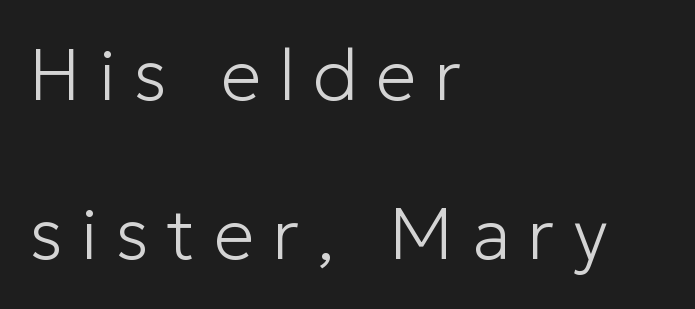
The image shows 72 px light sans-serif type, upright; set left-aligned, loose line spacing (2.21x), unusually wide letter spacing (+0.25 em), not underlined; low stroke contrast and a medium x-height.
